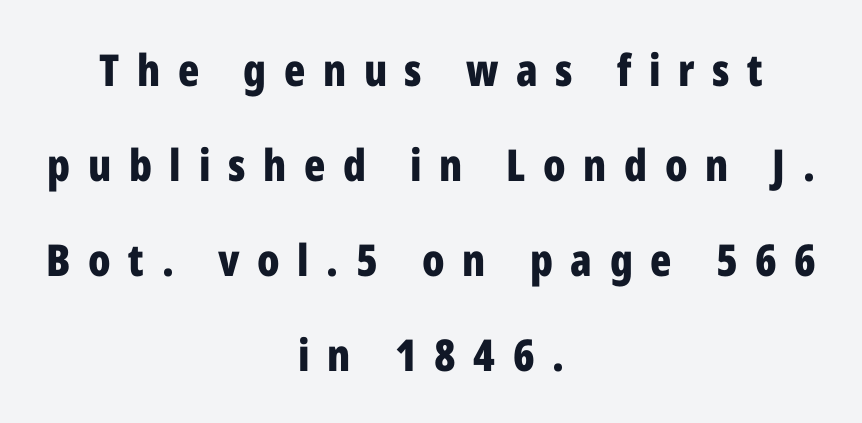
Q: Is the text bold? A: Yes.
Q: Is the text italic (slanted)? A: No, it is upright.
Q: Is the typeface a serif or a sans-serif typeface? A: Sans-serif.
Q: Is the text underlined? A: No.
Q: How is the paragraph aligned? A: Centered.
Q: Is the spacing between letters normal or unusually wide? A: Unusually wide.
Q: Is the spacing between lines tight, normal or loose? A: Loose.
Q: Width (condensed, normal, or wide)? A: Condensed.
Q: Stroke contrast? A: Low.
Q: x-height? A: Medium.
Q: Monospaced? A: No.
